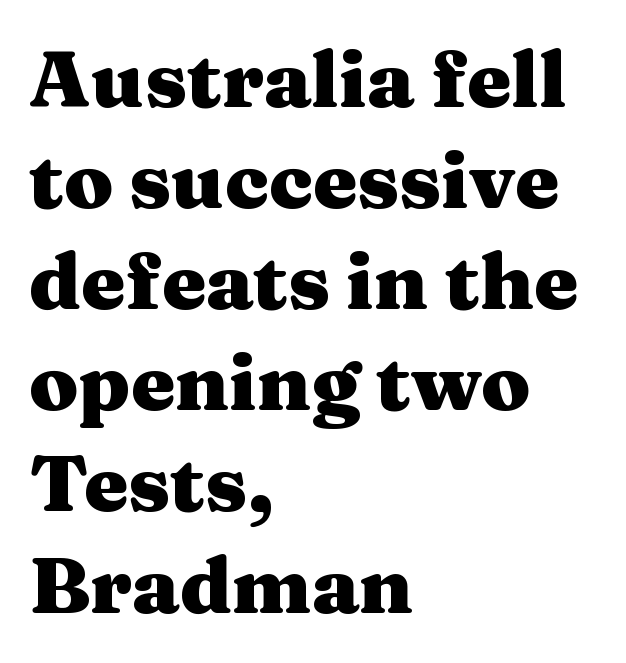
The image shows 79 px heavy, wide serif type, upright; set left-aligned, normal line spacing (1.28x), normal letter spacing, not underlined; medium stroke contrast and a medium x-height.
